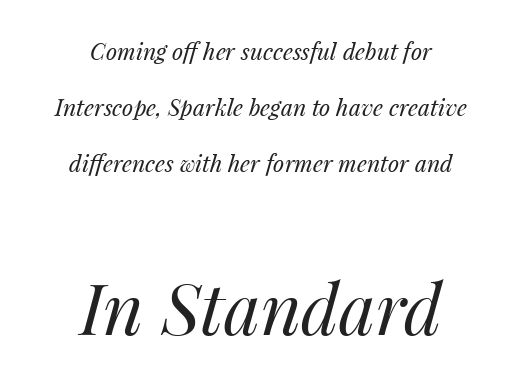
The image shows 70 px regular-weight type, italic (leaning right); set centered, loose line spacing (2.44x), normal letter spacing, not underlined; the second (bottom) block is 3.04x larger; medium stroke contrast and a medium x-height.
